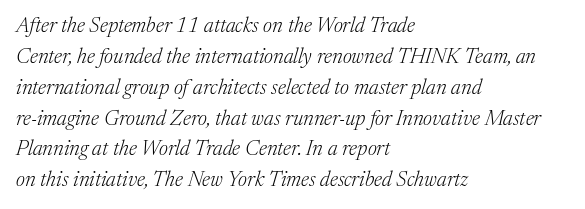
{"italic": "yes", "lean": "right", "slant_degrees": 17, "bold": "no", "underline": "no", "align": "left", "line_spacing": "normal", "line_spacing_ratio": 1.47, "letter_spacing": "normal", "letter_spacing_em": 0.0, "glyph_px": 21}
